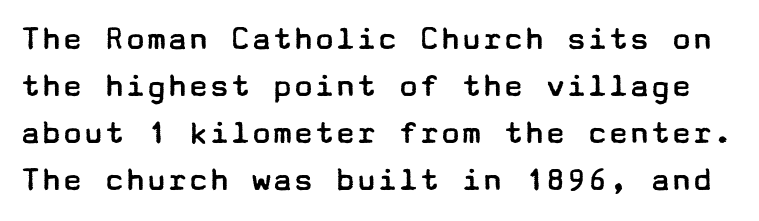
The image shows 35 px regular-weight, wide sans-serif type, upright; set normal line spacing (1.34x), normal letter spacing, not underlined; low stroke contrast and a medium x-height.
